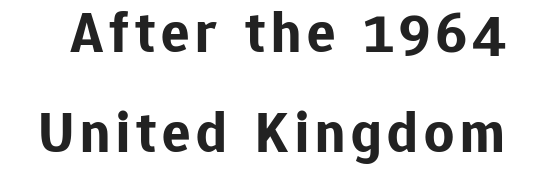
{"serif": "no", "italic": "no", "bold": "yes", "weight": "bold", "width": "normal", "stroke_contrast": "low", "x_height": "medium", "monospaced": "no", "underline": "no", "line_spacing": "normal", "line_spacing_ratio": 1.69, "glyph_px": 59}
